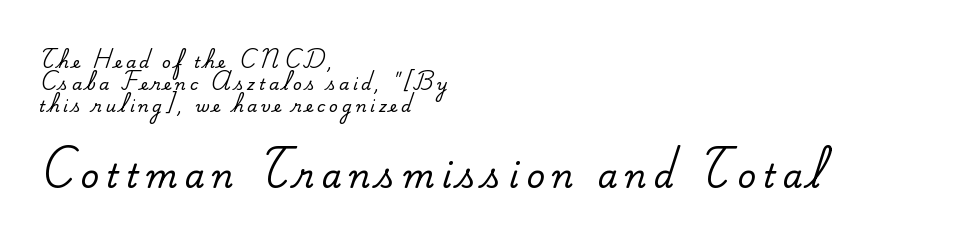
Where is the straight margin? On the left. Is there much room between lines? A standard amount, neither cramped nor airy. Look at the bottom of the vertical strokes: they flare into serifs here. Just letters on the line, the space beneath them empty. This layout puts the modest block above and the oversized block below.
